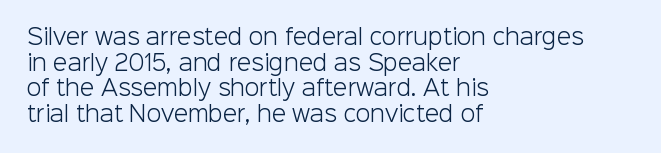
Does extra space separate the letters? No, they use regular spacing. The passage is arranged the way most books set body copy — flush left. The area under the type is left untouched. The face looks like a standard text weight, possibly lighter. Notice how the stems are strictly vertical — no italics here.
